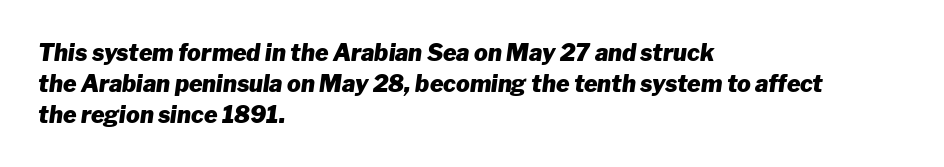
Q: Is the text bold? A: Yes.
Q: Is the text italic (slanted)? A: Yes, it leans right by about 8 degrees.
Q: Is the text underlined? A: No.
Q: How is the paragraph aligned? A: Left-aligned.
Q: Is the spacing between letters normal or unusually wide? A: Normal.
Q: Is the spacing between lines tight, normal or loose? A: Normal.
